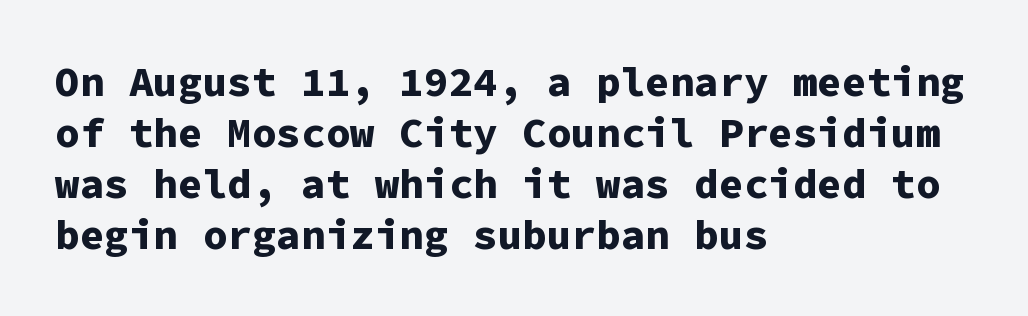
No word sits above an underline. Serif or sans? Sans — the stroke terminals are bare. Heavy, bold letterforms. Reading down the block, your eye returns to a fixed left position each line. Look at the tracking — it's just the regular setting, nothing added.
